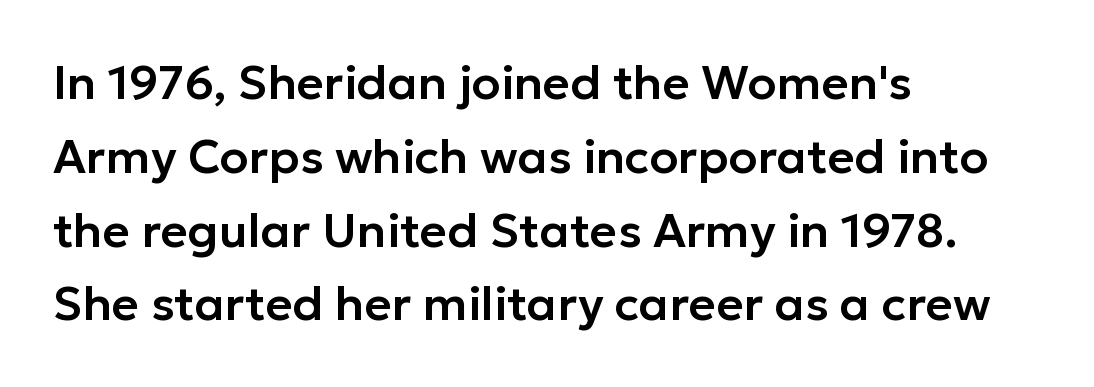
Q: Is the text italic (slanted)? A: No, it is upright.
Q: Is the typeface a serif or a sans-serif typeface? A: Sans-serif.
Q: Is the text underlined? A: No.
Q: How is the paragraph aligned? A: Left-aligned.
Q: Is the spacing between letters normal or unusually wide? A: Normal.
Q: Is the spacing between lines tight, normal or loose? A: Normal.
Q: Width (condensed, normal, or wide)? A: Normal.
Q: Stroke contrast? A: Low.
Q: x-height? A: Medium.
Q: Monospaced? A: No.
